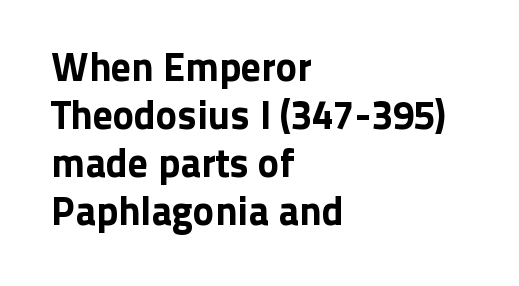
Q: Is the text italic (slanted)? A: No, it is upright.
Q: Is the typeface a serif or a sans-serif typeface? A: Sans-serif.
Q: Is the text underlined? A: No.
Q: How is the paragraph aligned? A: Left-aligned.
Q: Is the spacing between letters normal or unusually wide? A: Normal.
Q: Width (condensed, normal, or wide)? A: Normal.
Q: Stroke contrast? A: Low.
Q: x-height? A: Medium.
Q: Monospaced? A: No.
